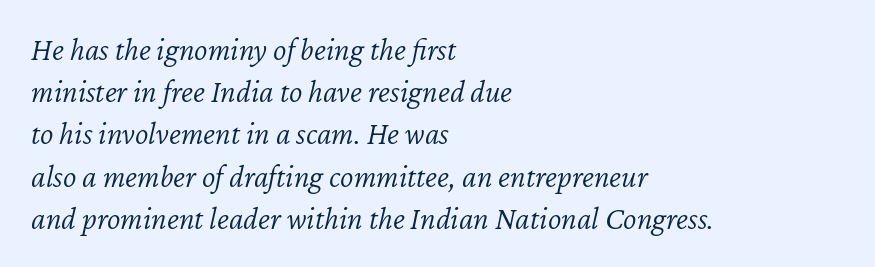
{"italic": "yes", "lean": "right", "slant_degrees": 12, "bold": "no", "weight": "light", "width": "normal", "stroke_contrast": "low", "x_height": "medium", "monospaced": "no", "underline": "no", "align": "left", "line_spacing": "normal", "line_spacing_ratio": 1.32, "letter_spacing": "normal", "letter_spacing_em": 0.0, "glyph_px": 32}
